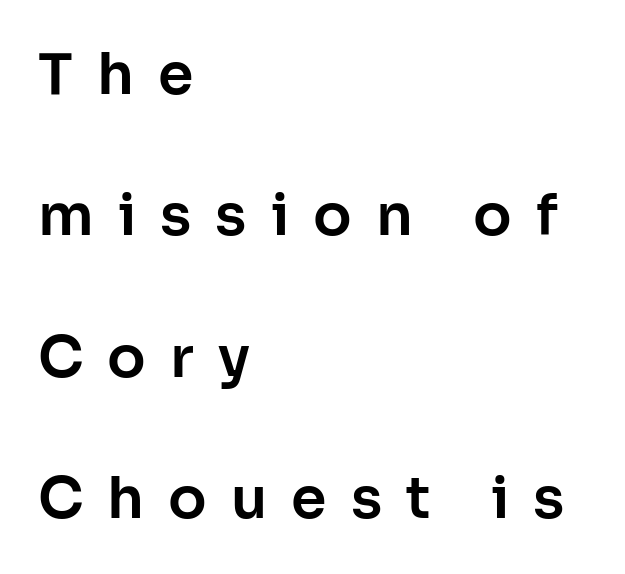
Q: Is the text italic (slanted)? A: No, it is upright.
Q: Is the typeface a serif or a sans-serif typeface? A: Sans-serif.
Q: Is the text underlined? A: No.
Q: How is the paragraph aligned? A: Left-aligned.
Q: Is the spacing between letters normal or unusually wide? A: Unusually wide.
Q: Is the spacing between lines tight, normal or loose? A: Loose.
Q: Width (condensed, normal, or wide)? A: Normal.
Q: Stroke contrast? A: Low.
Q: x-height? A: Medium.
Q: Monospaced? A: No.
